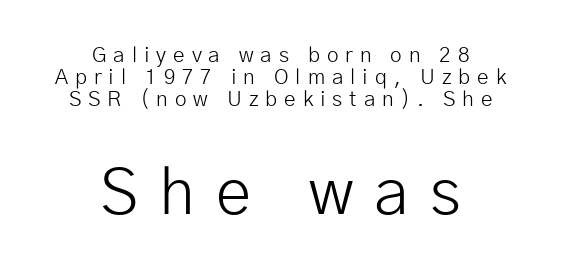
Q: Is the text bold? A: No.
Q: Is the text italic (slanted)? A: No, it is upright.
Q: Is the typeface a serif or a sans-serif typeface? A: Sans-serif.
Q: Is the text underlined? A: No.
Q: How is the paragraph aligned? A: Centered.
Q: Is the spacing between letters normal or unusually wide? A: Unusually wide.
Q: Is the spacing between lines tight, normal or loose? A: Tight.
Q: Which block of text is set in a larger size, the first (top) or the second (bottom)? A: The second (bottom) one.
Q: Width (condensed, normal, or wide)? A: Normal.
Q: Stroke contrast? A: Low.
Q: x-height? A: Medium.
Q: Monospaced? A: No.
